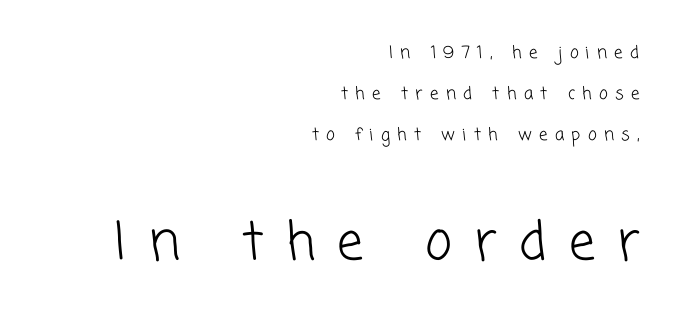
Q: Is the text bold? A: No.
Q: Is the typeface a serif or a sans-serif typeface? A: Sans-serif.
Q: Is the text underlined? A: No.
Q: How is the paragraph aligned? A: Right-aligned.
Q: Is the spacing between letters normal or unusually wide? A: Unusually wide.
Q: Is the spacing between lines tight, normal or loose? A: Loose.
Q: Which block of text is set in a larger size, the first (top) or the second (bottom)? A: The second (bottom) one.
Q: Width (condensed, normal, or wide)? A: Normal.
Q: Stroke contrast? A: Low.
Q: x-height? A: Medium.
Q: Monospaced? A: No.
